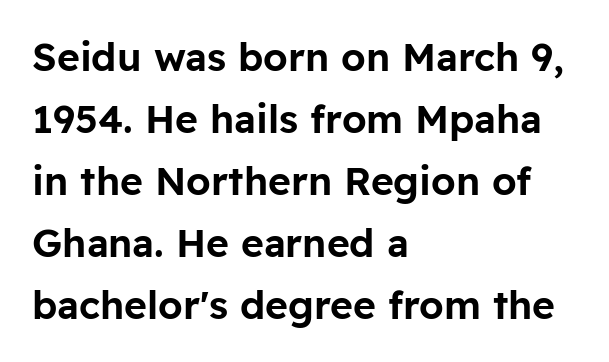
The gaps between neighbouring characters are ordinary and unremarkable. The lines in this sample share a left origin and differ only in where they stop. You could not count columns in this text — the font is proportionally spaced. The space between consecutive lines is moderate. Descenders are the only things crossing below the line. The lettering holds an erect, upright posture throughout.
